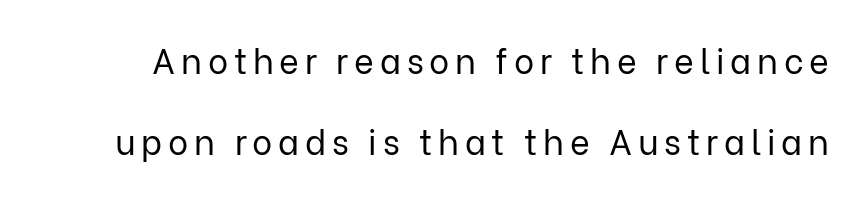
The image shows 34 px regular-weight sans-serif type, upright; set loose line spacing (2.38x), not underlined; low stroke contrast and a medium x-height.
